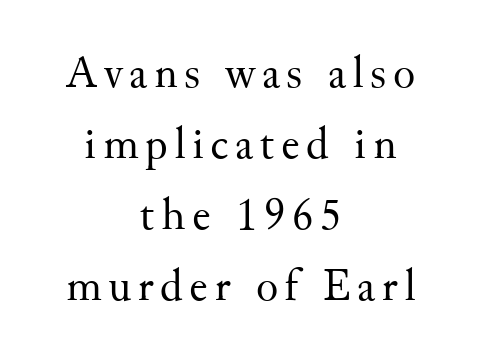
The space directly below the letters is spotless. Neither beginnings nor endings align; midpoints do. Examine the stroke ends and you'll spot serifs. Quick note: not italic, upright.
